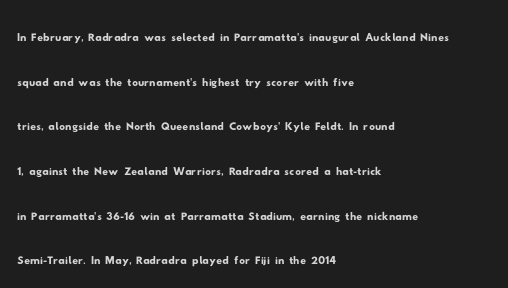
{"serif": "no", "width": "wide", "stroke_contrast": "low", "x_height": "small", "monospaced": "no", "underline": "no", "align": "left", "line_spacing": "normal", "line_spacing_ratio": 1.54, "letter_spacing": "normal", "letter_spacing_em": 0.0, "glyph_px": 29}
